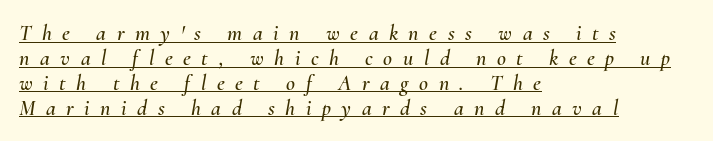
Slanted lettering throughout. The lettering is marked with a stroke running underneath it. The space between consecutive lines is stingy. Tracking here is generous; glyphs stand well apart from one another. Every row of glyphs begins at an identical x-position on the left.
